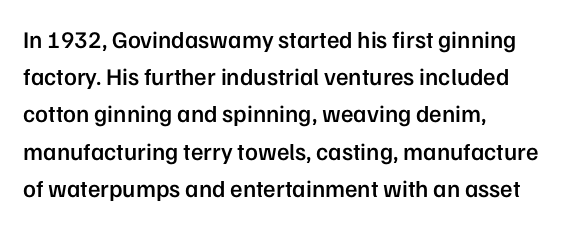
The image shows 24 px text type, upright; set left-aligned, normal line spacing (1.55x), normal letter spacing, not underlined.
